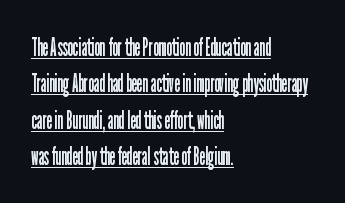
Q: Is the text bold? A: No.
Q: Is the text italic (slanted)? A: No, it is upright.
Q: Is the text underlined? A: Yes.
Q: How is the paragraph aligned? A: Left-aligned.
Q: Is the spacing between letters normal or unusually wide? A: Normal.
Q: Is the spacing between lines tight, normal or loose? A: Normal.
